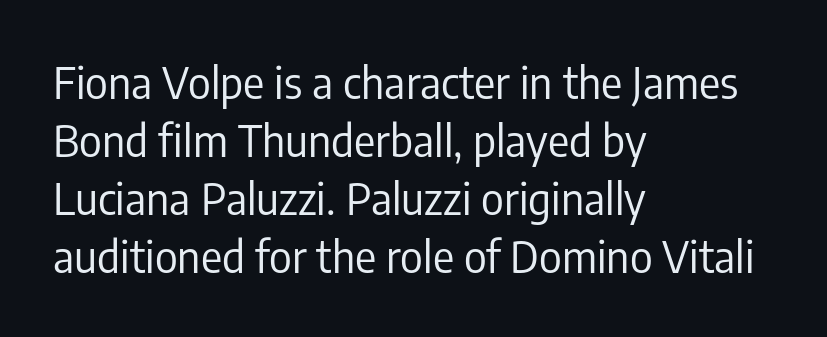
The image shows 44 px regular-weight, condensed sans-serif type, upright; set left-aligned, normal line spacing (1.32x), normal letter spacing, not underlined; low stroke contrast and a medium x-height.
